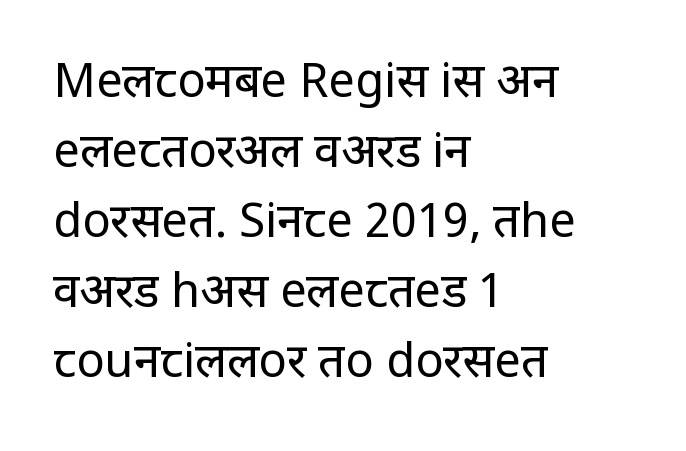
The typeface chosen for these lines omits serifs. The typography opts for an upright posture over an oblique one. The line texture is even and compact thanks to regular tracking. The foot of each line stays bare and open. A typesetter would call this proportional, since set widths differ per character.
